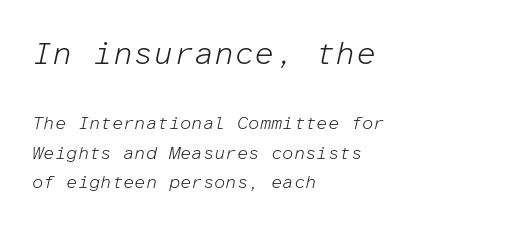
{"italic": "yes", "lean": "right", "slant_degrees": 12, "bold": "no", "weight": "light", "width": "normal", "stroke_contrast": "low", "x_height": "medium", "monospaced": "yes", "underline": "no", "align": "left", "line_spacing": "normal", "line_spacing_ratio": 1.66, "letter_spacing": "normal", "letter_spacing_em": 0.0, "larger_block": "first", "size_ratio": 1.78, "glyph_px": 32}
